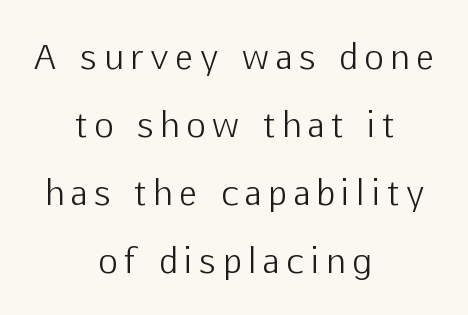
The whitespace from short lines is split evenly between both sides. This rendering features lettering with no underline. Do the characters align in a grid? No, the font is proportional. Bold? No — there's no thickening of the strokes.
